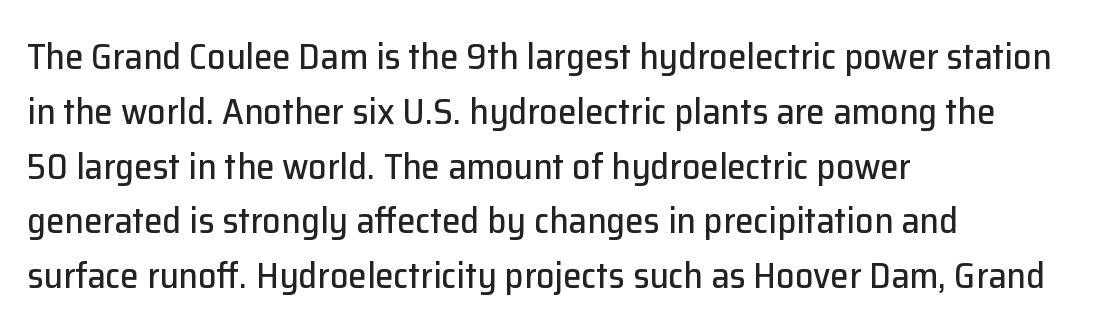
This rendering employs a face without finishing strokes, i.e., a sans-serif. The face used here is rendered with its standard letterfit. In CSS terms this would be text-align: left. Ascenders rise straight up at ninety degrees.
